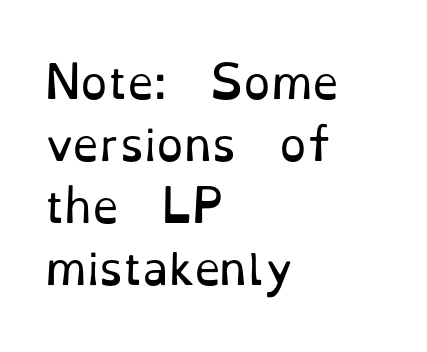
{"italic": "no", "bold": "no", "weight": "regular", "width": "normal", "stroke_contrast": "low", "x_height": "small", "monospaced": "no", "underline": "no", "align": "left", "line_spacing": "normal", "line_spacing_ratio": 1.44, "letter_spacing": "normal", "letter_spacing_em": 0.0, "glyph_px": 43}
